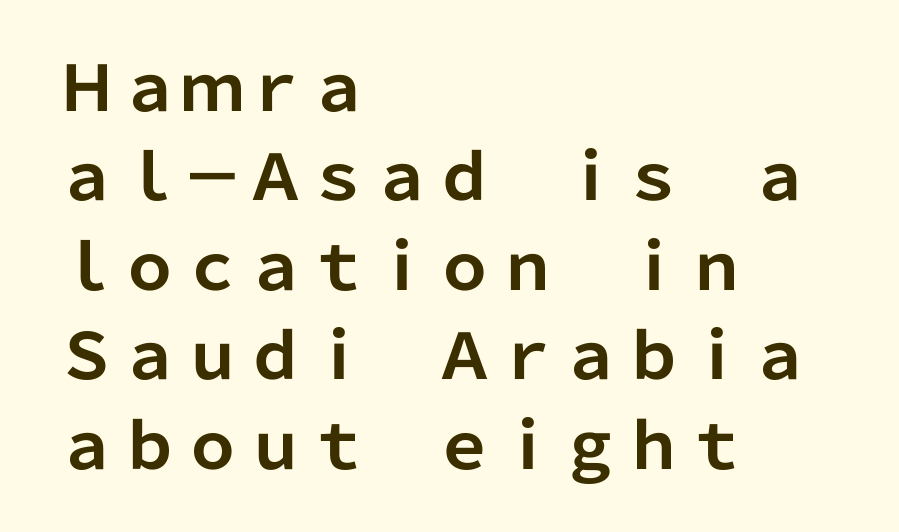
Teacher's note: observe the even left margin — that is flush-left alignment. Is there much room between lines? A standard amount, neither cramped nor airy. This sample has the flowing, uneven cadence of proportional lettering. Only glyphs here, with clear space below each row. You could call the tracking neutral — neither tight nor loose.
